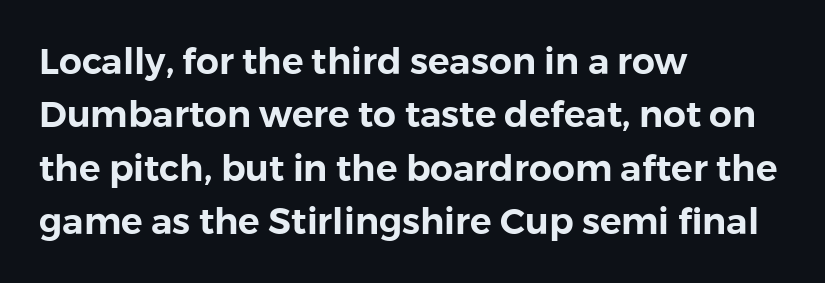
The image shows 36 px sans-serif type, upright; set left-aligned, normal line spacing (1.48x), normal letter spacing, not underlined; a medium x-height.
